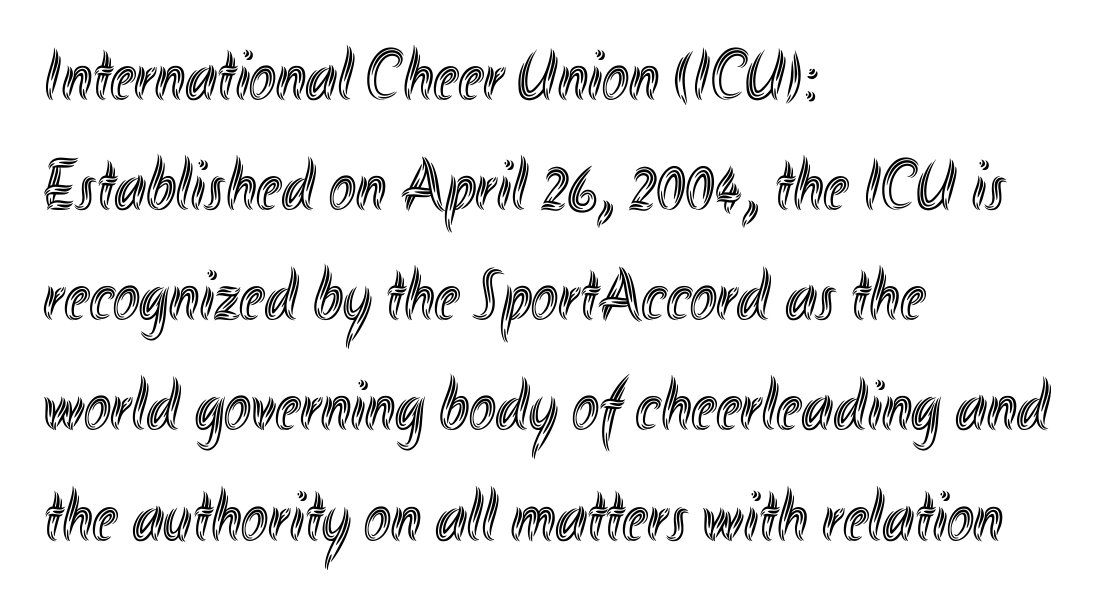
Q: Is the text italic (slanted)? A: Yes.
Q: Is the text underlined? A: No.
Q: How is the paragraph aligned? A: Left-aligned.
Q: Is the spacing between letters normal or unusually wide? A: Normal.
Q: Is the spacing between lines tight, normal or loose? A: Normal.
Q: Width (condensed, normal, or wide)? A: Condensed.
Q: x-height? A: Small.
Q: Monospaced? A: No.
